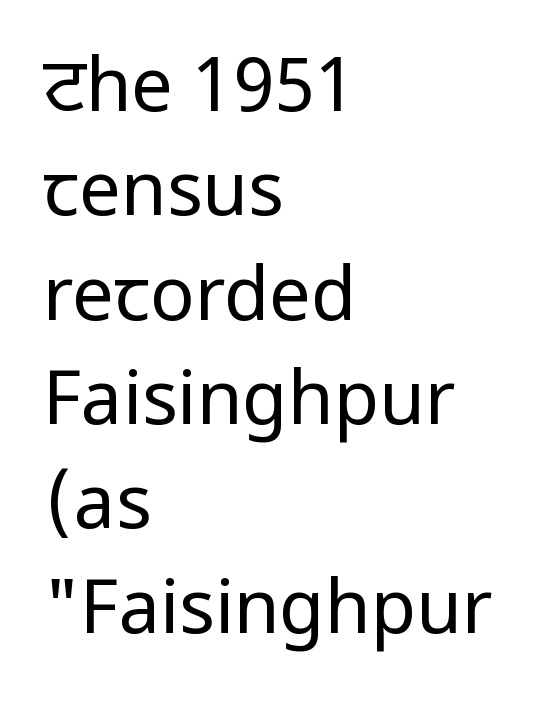
The image shows 74 px regular-weight, condensed sans-serif type, upright; set left-aligned, normal line spacing (1.41x), normal letter spacing, not underlined; low stroke contrast and a large x-height.
